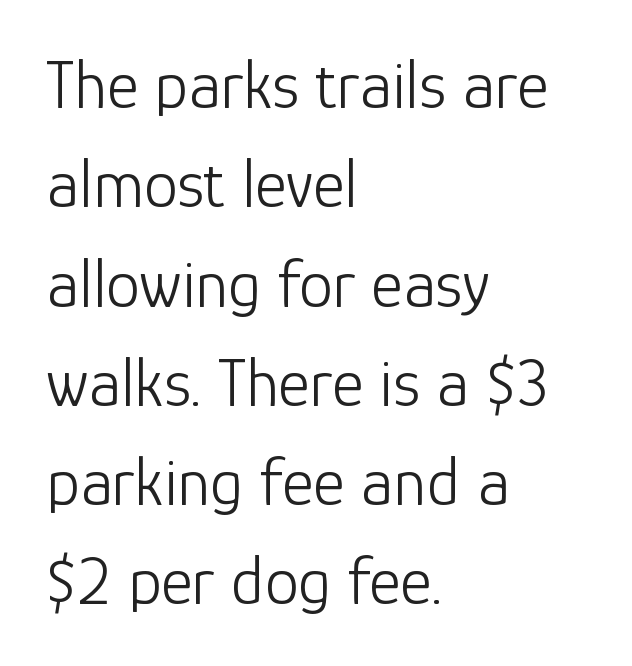
The image shows 68 px light sans-serif type, upright; set left-aligned, normal line spacing (1.46x), normal letter spacing, not underlined; low stroke contrast and a medium x-height.
